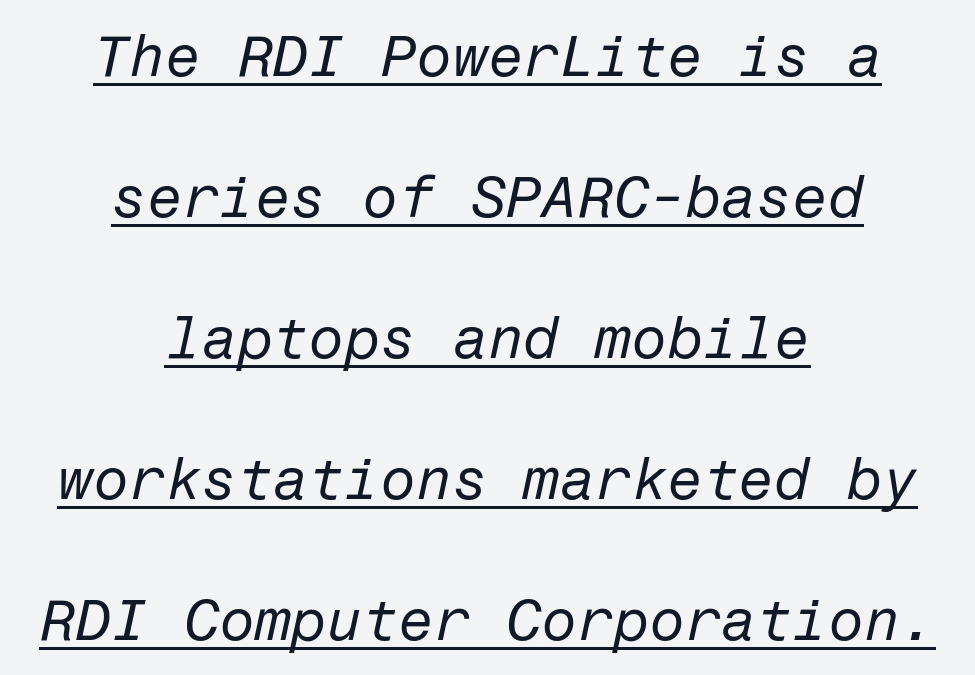
Q: Is the text bold? A: No.
Q: Is the text italic (slanted)? A: Yes, it leans right by about 12 degrees.
Q: Is the text underlined? A: Yes.
Q: How is the paragraph aligned? A: Centered.
Q: Is the spacing between letters normal or unusually wide? A: Normal.
Q: Is the spacing between lines tight, normal or loose? A: Loose.
Q: Width (condensed, normal, or wide)? A: Normal.
Q: Stroke contrast? A: Low.
Q: x-height? A: Medium.
